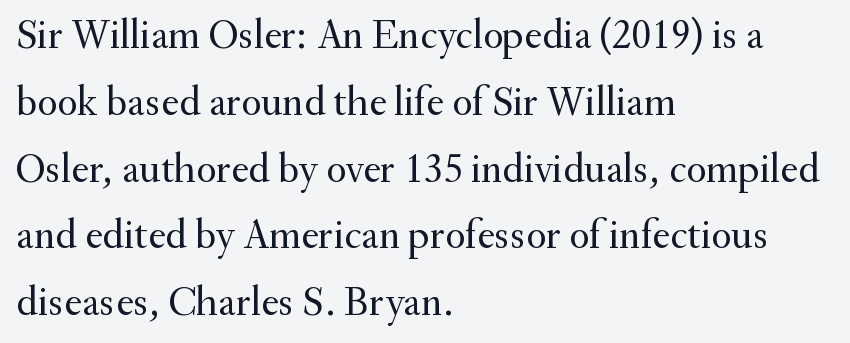
Q: Is the text bold? A: No.
Q: Is the text italic (slanted)? A: No, it is upright.
Q: Is the typeface a serif or a sans-serif typeface? A: Serif.
Q: Is the text underlined? A: No.
Q: How is the paragraph aligned? A: Left-aligned.
Q: Is the spacing between letters normal or unusually wide? A: Normal.
Q: Is the spacing between lines tight, normal or loose? A: Normal.
Q: Width (condensed, normal, or wide)? A: Normal.
Q: Stroke contrast? A: Medium.
Q: x-height? A: Small.
Q: Monospaced? A: No.
